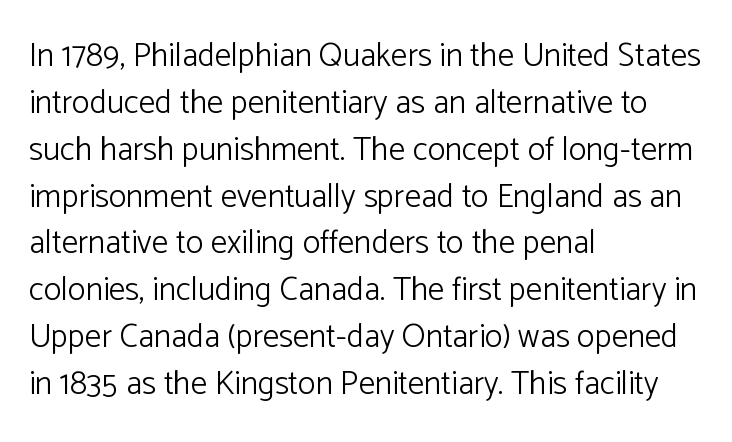
The image shows 33 px light sans-serif type, upright; set left-aligned, normal line spacing (1.42x), normal letter spacing, not underlined; low stroke contrast and a medium x-height.
